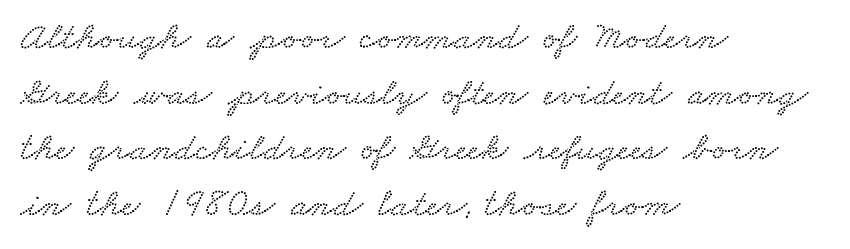
The passage shown is typed in a proportional face where columns would drift. The compositor pushed each line to the left boundary. Any mark beneath the type? The region is blank. This sample uses plain, unmodified letter spacing. Leading matches the norm, producing a regular column.
